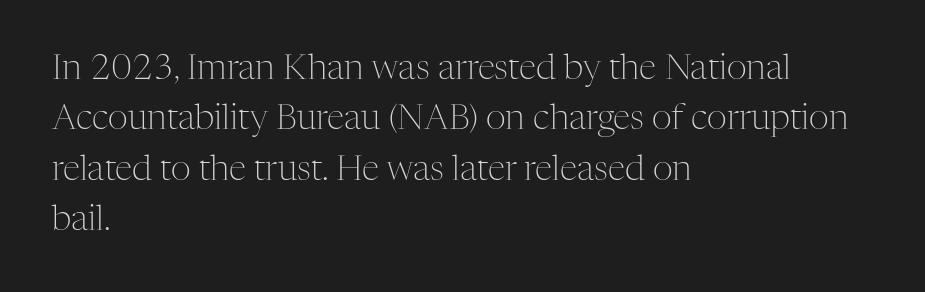
The lettering stays uniformly vertical, giving the passage a roman look. Unmarked baselines from the first word to the last. Is the stroke heavy? The answer is a plain regular-or-lighter. Here the designer chose a conventional face with non-uniform glyph widths. This rendering leaves character spacing at its baseline value.
